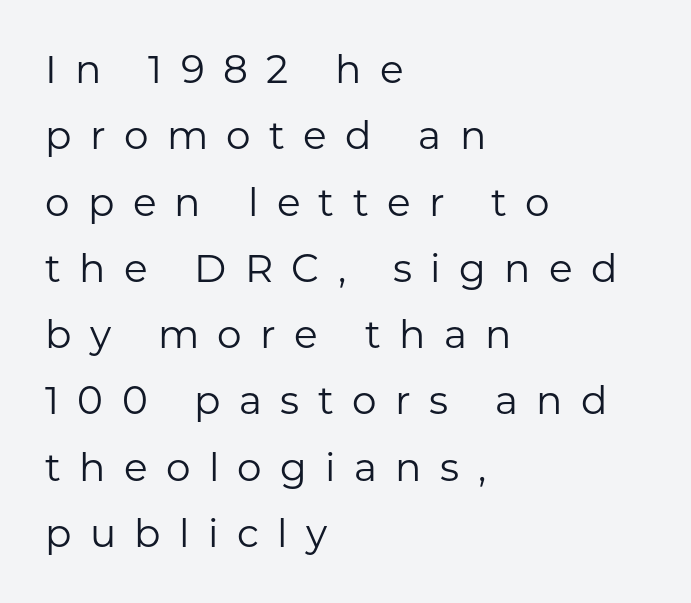
{"serif": "no", "italic": "no", "bold": "no", "weight": "regular", "width": "normal", "stroke_contrast": "low", "x_height": "medium", "monospaced": "no", "underline": "no", "align": "left", "line_spacing": "normal", "line_spacing_ratio": 1.7, "letter_spacing": "wide", "letter_spacing_em": 0.47, "glyph_px": 39}
